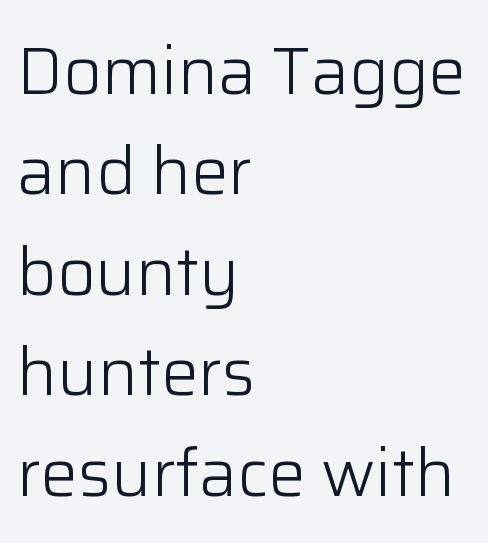
Q: Is the text bold? A: No.
Q: Is the text italic (slanted)? A: No, it is upright.
Q: Is the typeface a serif or a sans-serif typeface? A: Sans-serif.
Q: Is the text underlined? A: No.
Q: How is the paragraph aligned? A: Left-aligned.
Q: Is the spacing between letters normal or unusually wide? A: Normal.
Q: Is the spacing between lines tight, normal or loose? A: Normal.
Q: Width (condensed, normal, or wide)? A: Normal.
Q: Stroke contrast? A: Low.
Q: x-height? A: Medium.
Q: Monospaced? A: No.
